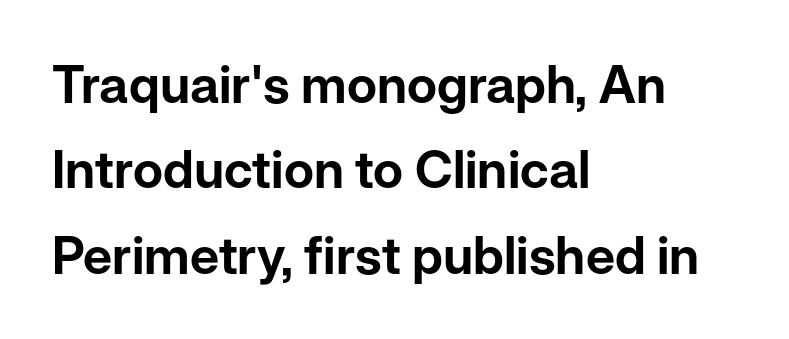
The image shows 52 px sans-serif type, upright; set left-aligned, normal line spacing (1.64x), normal letter spacing, not underlined; low stroke contrast and a medium x-height.
